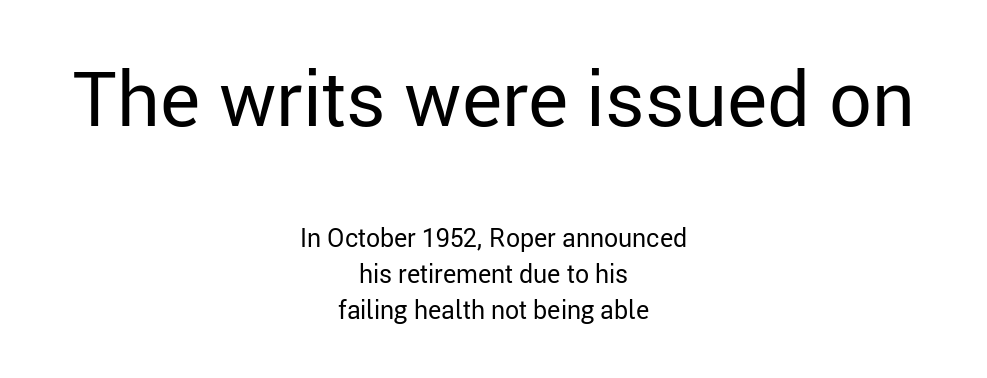
Q: Is the text bold? A: No.
Q: Is the text italic (slanted)? A: No, it is upright.
Q: Is the typeface a serif or a sans-serif typeface? A: Sans-serif.
Q: Is the text underlined? A: No.
Q: How is the paragraph aligned? A: Centered.
Q: Is the spacing between letters normal or unusually wide? A: Normal.
Q: Is the spacing between lines tight, normal or loose? A: Normal.
Q: Which block of text is set in a larger size, the first (top) or the second (bottom)? A: The first (top) one.
Q: Width (condensed, normal, or wide)? A: Normal.
Q: Stroke contrast? A: Low.
Q: x-height? A: Medium.
Q: Monospaced? A: No.
